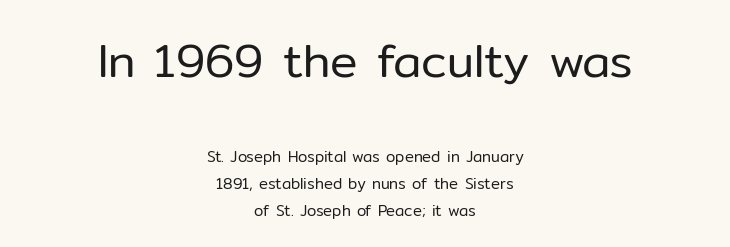
The image shows 46 px regular-weight sans-serif type, upright; set centered, line spacing 1.8x, normal letter spacing, not underlined; the first (top) block is 3.07x larger; low stroke contrast and a medium x-height.
